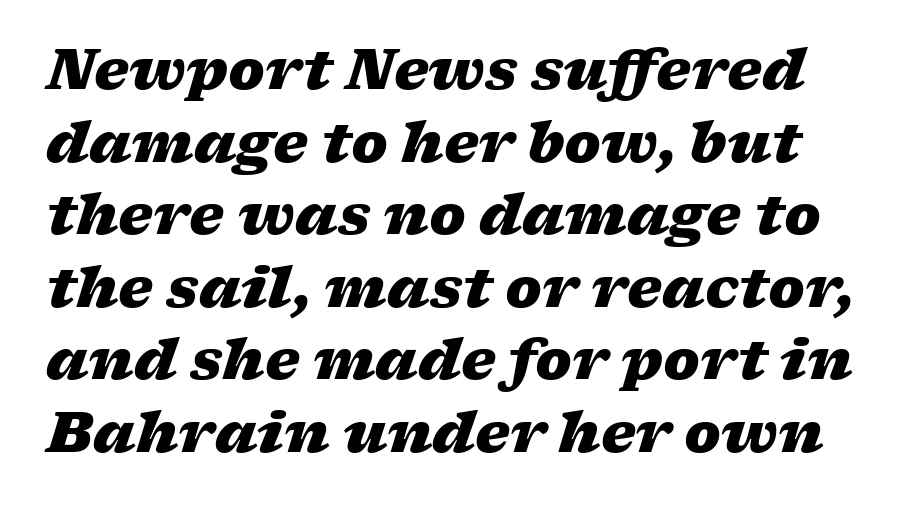
This sample has the flowing, uneven cadence of proportional lettering. A normal amount of white space separates one row of letters from the next. As a designer I'd log this as weight 700, bold. Each word holds together tightly as a unit, with standard inter-letter gaps. Only glyphs here, with clear space below each row.
